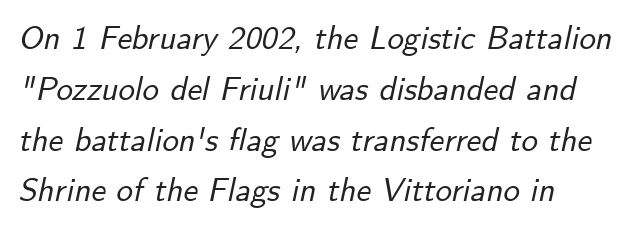
This sample uses plain, unmodified letter spacing. The whole block is typeset with a tilt. Check the space under the baseline: it is left empty. What's the leading like? Ordinary, nothing unusual. The face used here is proportionally spaced, like ordinary book or web type.
